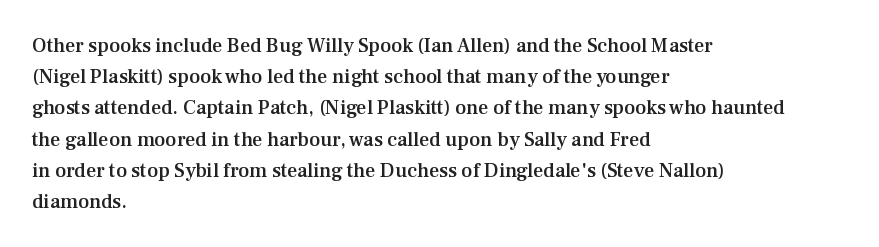
The image shows 20 px text type, upright; set left-aligned, normal line spacing (1.56x), normal letter spacing, not underlined.
